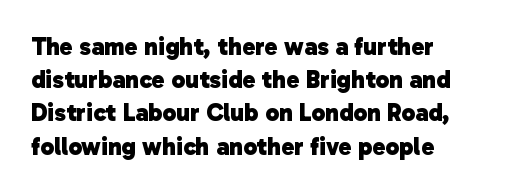
The face used here has the dense, thick strokes of a bold. The gap between lines stays unmarked. Leading: standard. Observe the ordinary spacing: letters are neighbours, not strangers.
